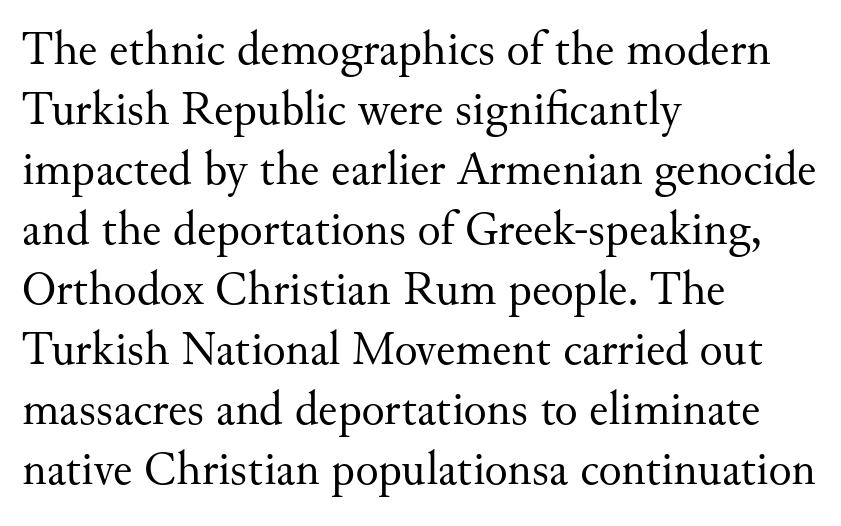
Q: Is the text bold? A: No.
Q: Is the text italic (slanted)? A: No, it is upright.
Q: Is the typeface a serif or a sans-serif typeface? A: Serif.
Q: Is the text underlined? A: No.
Q: How is the paragraph aligned? A: Left-aligned.
Q: Is the spacing between letters normal or unusually wide? A: Normal.
Q: Is the spacing between lines tight, normal or loose? A: Normal.
Q: Width (condensed, normal, or wide)? A: Normal.
Q: Stroke contrast? A: Medium.
Q: x-height? A: Small.
Q: Monospaced? A: No.
